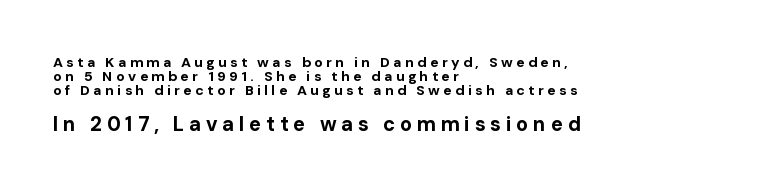
Posture: straight, roman, zero tilt. You could barely slide anything between these rows. Just letters on the line, the space beneath them empty. One-word summary of the alignment: left.
